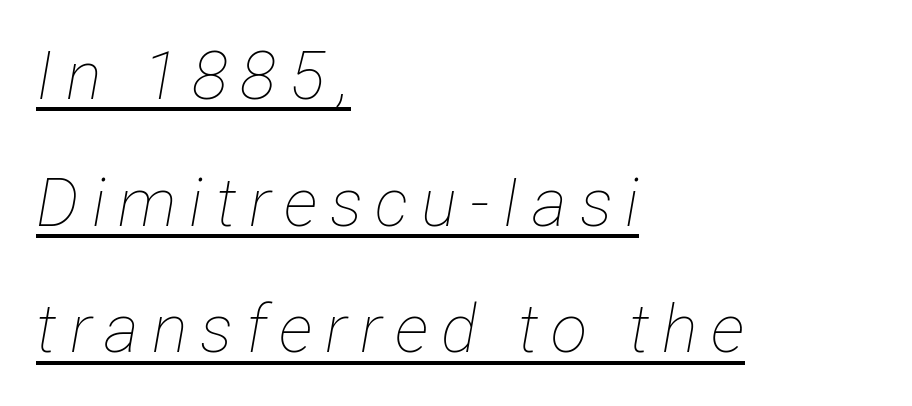
Q: Is the text bold? A: No.
Q: Is the text italic (slanted)? A: Yes, it leans right by about 12 degrees.
Q: Is the text underlined? A: Yes.
Q: How is the paragraph aligned? A: Left-aligned.
Q: Width (condensed, normal, or wide)? A: Condensed.
Q: Stroke contrast? A: Low.
Q: x-height? A: Medium.
Q: Monospaced? A: No.
